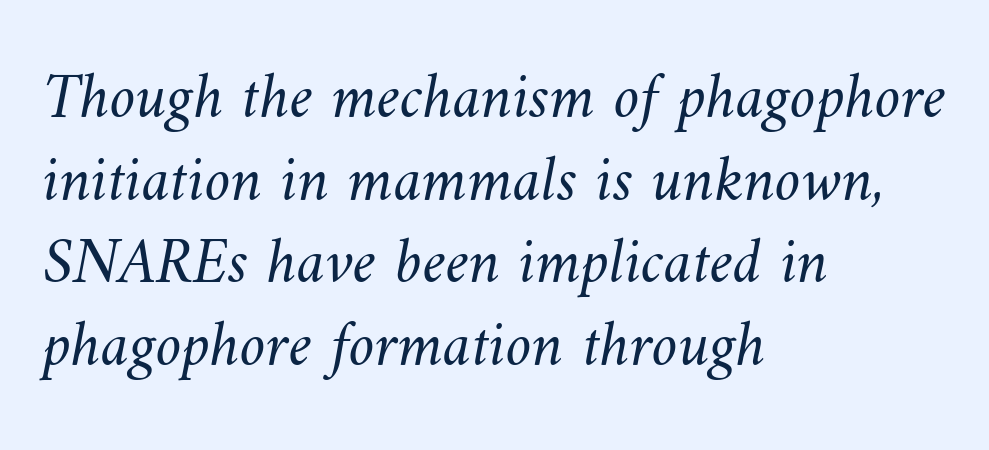
The image shows 65 px light type; set left-aligned, normal line spacing (1.27x), normal letter spacing, not underlined; medium stroke contrast and a small x-height.
